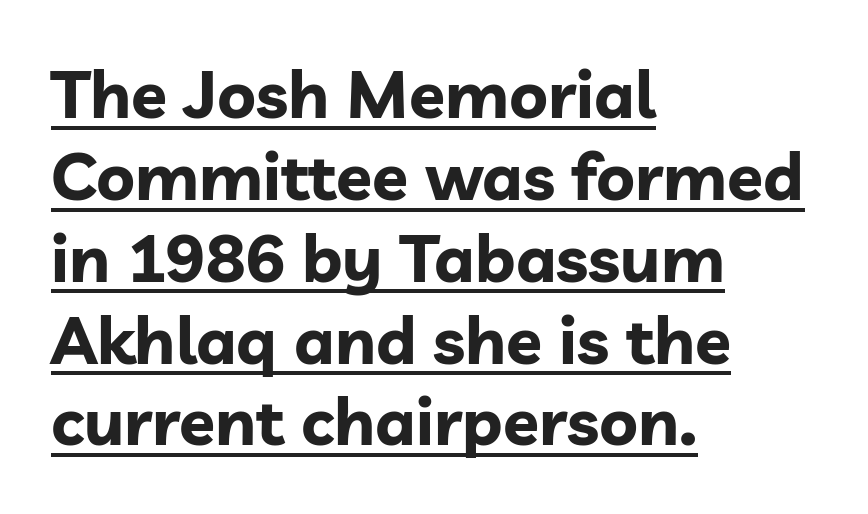
The image shows 66 px bold sans-serif type, upright; set left-aligned, line spacing 1.24x, normal letter spacing, underlined; low stroke contrast and a medium x-height.
